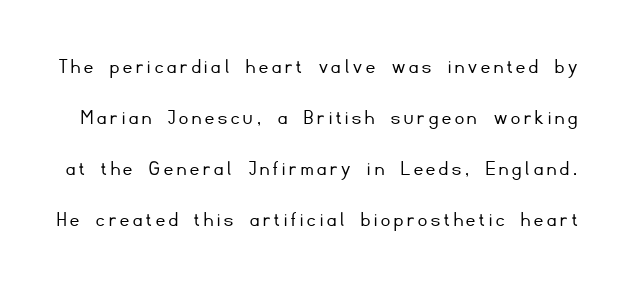
The space beneath each line is pristine and unruled. One glance says open: line gaps are wider than usual. Stem width sits at or under what a default text font uses. The lettering holds an erect, upright posture throughout.
